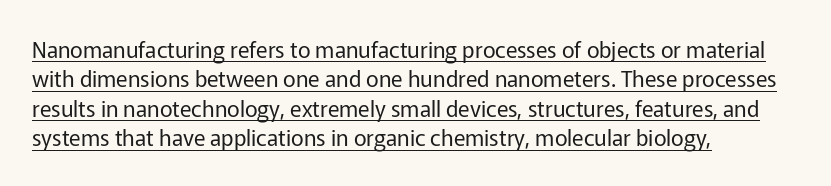
The image shows 22 px text type, upright; set left-aligned, normal line spacing (1.34x), normal letter spacing, underlined.
